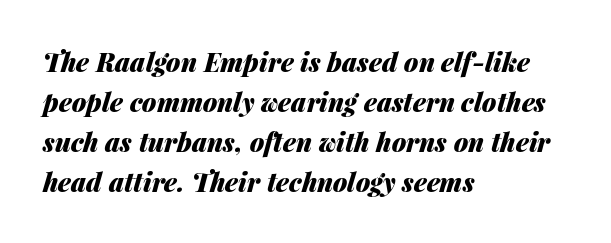
Quick note: underline off. Quick note: interline space is typical. The tracking reads as untouched default to a designer's eye. The letters are bold, with thick, heavy strokes. The lines are quadded left.
